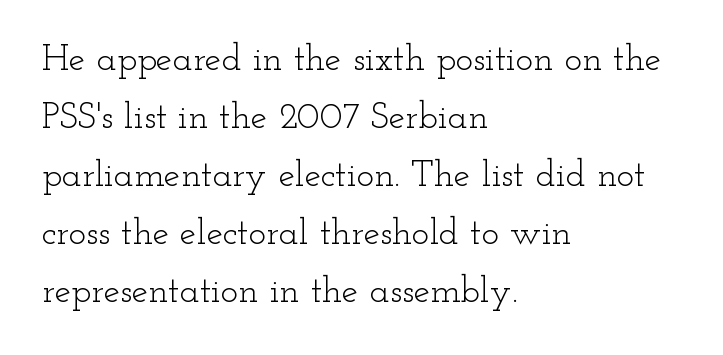
The image shows 37 px light, wide serif type, upright; set left-aligned, normal line spacing (1.57x), normal letter spacing, not underlined; low stroke contrast and a small x-height.
